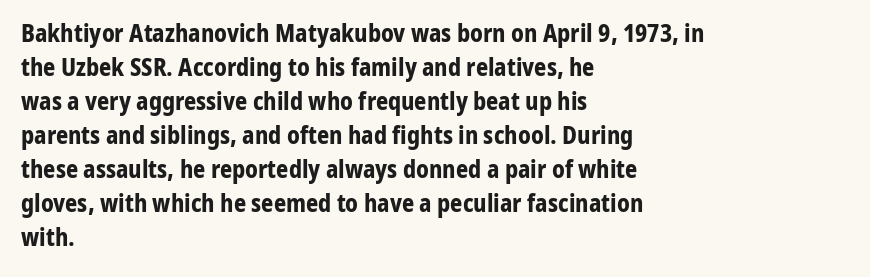
{"italic": "no", "bold": "yes", "underline": "no", "align": "left", "line_spacing": "normal", "line_spacing_ratio": 1.42, "letter_spacing": "normal", "letter_spacing_em": 0.0, "glyph_px": 24}
